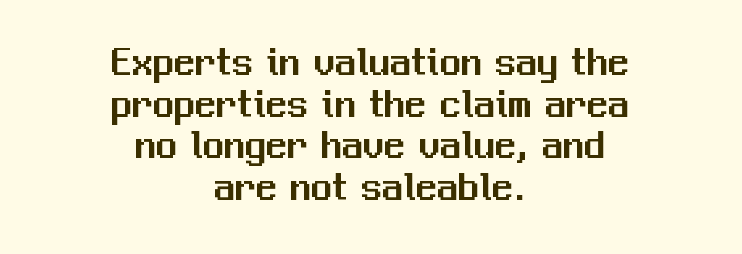
Q: Is the text italic (slanted)? A: No, it is upright.
Q: Is the typeface a serif or a sans-serif typeface? A: Sans-serif.
Q: Is the text underlined? A: No.
Q: How is the paragraph aligned? A: Centered.
Q: Is the spacing between letters normal or unusually wide? A: Normal.
Q: Is the spacing between lines tight, normal or loose? A: Tight.
Q: Width (condensed, normal, or wide)? A: Normal.
Q: Stroke contrast? A: Medium.
Q: x-height? A: Medium.
Q: Monospaced? A: No.
